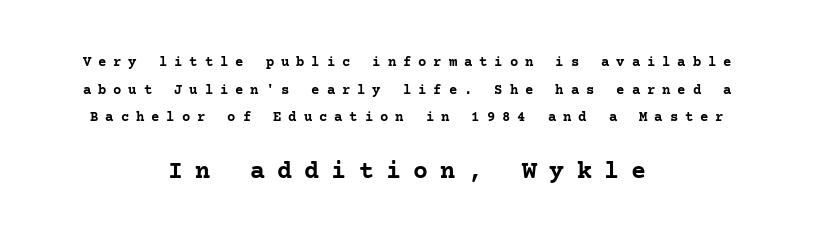
Q: Is the text bold? A: Yes.
Q: Is the text italic (slanted)? A: No, it is upright.
Q: Is the text underlined? A: No.
Q: How is the paragraph aligned? A: Centered.
Q: Is the spacing between letters normal or unusually wide? A: Unusually wide.
Q: Is the spacing between lines tight, normal or loose? A: Loose.
Q: Which block of text is set in a larger size, the first (top) or the second (bottom)? A: The second (bottom) one.
